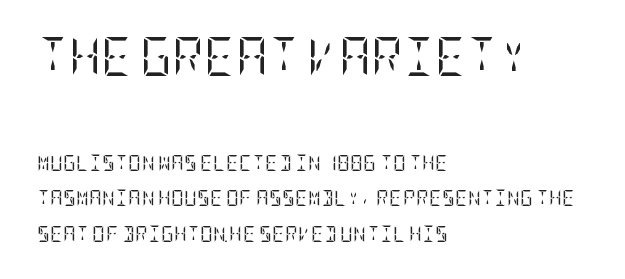
Q: Is the text bold? A: No.
Q: Is the text italic (slanted)? A: No, it is upright.
Q: Is the typeface a serif or a sans-serif typeface? A: Serif.
Q: Is the text underlined? A: No.
Q: How is the paragraph aligned? A: Left-aligned.
Q: Is the spacing between letters normal or unusually wide? A: Normal.
Q: Is the spacing between lines tight, normal or loose? A: Loose.
Q: Which block of text is set in a larger size, the first (top) or the second (bottom)? A: The first (top) one.
Q: Width (condensed, normal, or wide)? A: Condensed.
Q: Stroke contrast? A: Low.
Q: x-height? A: Large.
